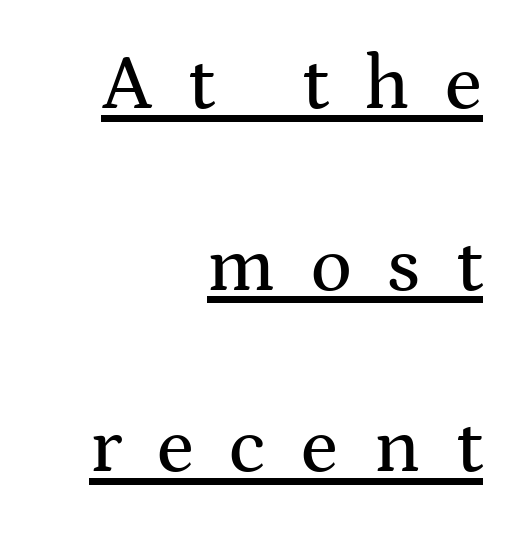
The image shows 77 px wide serif type, upright; set right-aligned, loose line spacing (2.36x), unusually wide letter spacing (+0.46 em), underlined; medium stroke contrast and a medium x-height.
